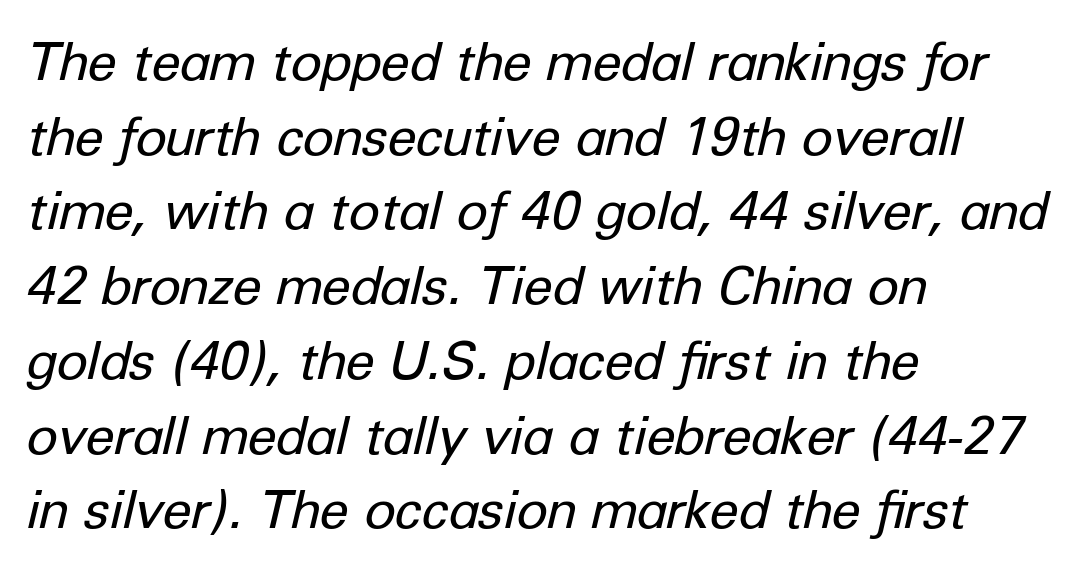
A classic flush-left, rag-right setting is used for this passage. Is the letter spacing exaggerated? No — it looks like the ordinary default. The face used here is proportionally spaced, like ordinary book or web type. A normal amount of white space separates one row of letters from the next. Each row of text sits above clean, open space.
